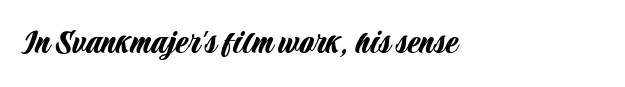
Q: Is the text italic (slanted)? A: Yes.
Q: Is the typeface a serif or a sans-serif typeface? A: Sans-serif.
Q: Is the text underlined? A: No.
Q: How is the paragraph aligned? A: Left-aligned.
Q: Is the spacing between letters normal or unusually wide? A: Normal.
Q: Width (condensed, normal, or wide)? A: Condensed.
Q: Stroke contrast? A: Low.
Q: x-height? A: Large.
Q: Monospaced? A: No.
